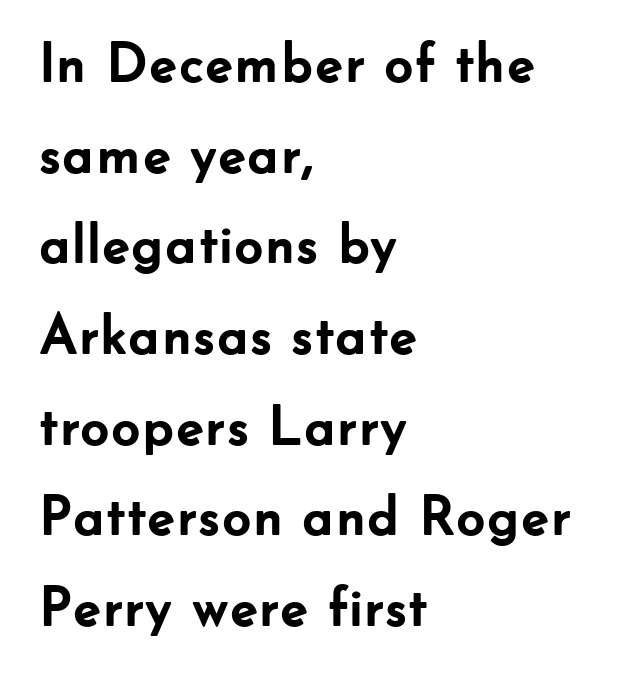
The zone under the glyphs is completely vacant. Typographically, this falls in the sans-serif category. Honestly, the row spacing looks completely unremarkable. If you drew a line through each stem, it would be perfectly vertical. A typesetter would call this proportional, since set widths differ per character. Students, this is bold: see how much ink each stroke carries.
